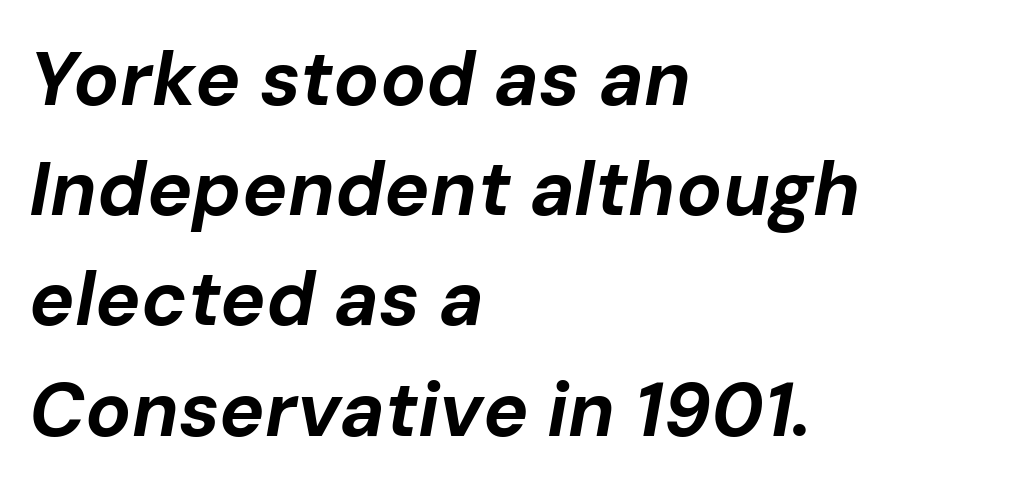
{"italic": "yes", "lean": "right", "slant_degrees": 10, "bold": "yes", "weight": "bold", "width": "normal", "stroke_contrast": "low", "x_height": "medium", "monospaced": "no", "underline": "no", "align": "left", "line_spacing": "normal", "line_spacing_ratio": 1.45, "letter_spacing": "normal", "letter_spacing_em": 0.0, "glyph_px": 76}
